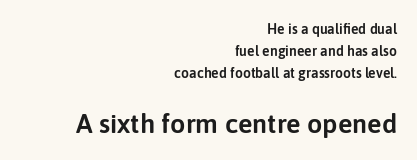
Q: Is the text italic (slanted)? A: No, it is upright.
Q: Is the text underlined? A: No.
Q: How is the paragraph aligned? A: Right-aligned.
Q: Is the spacing between letters normal or unusually wide? A: Normal.
Q: Is the spacing between lines tight, normal or loose? A: Normal.
Q: Which block of text is set in a larger size, the first (top) or the second (bottom)? A: The second (bottom) one.
